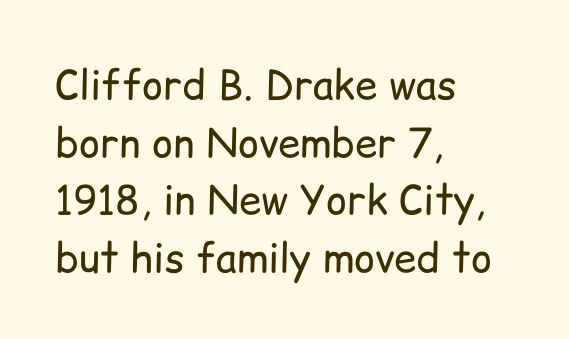
{"serif": "no", "italic": "no", "bold": "no", "weight": "regular", "width": "normal", "stroke_contrast": "low", "x_height": "medium", "monospaced": "no", "underline": "no", "align": "left", "line_spacing": "normal", "line_spacing_ratio": 1.44, "letter_spacing": "normal", "letter_spacing_em": 0.0, "glyph_px": 40}
